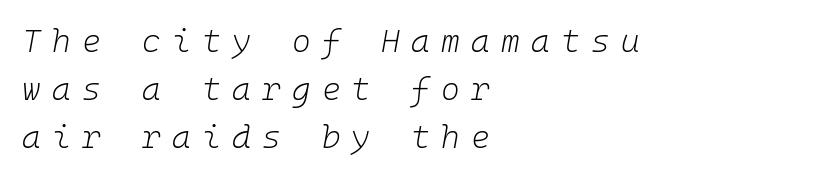
{"italic": "yes", "lean": "right", "slant_degrees": 10, "bold": "no", "weight": "light", "width": "normal", "stroke_contrast": "low", "x_height": "medium", "monospaced": "yes", "underline": "no", "align": "left", "line_spacing": "normal", "line_spacing_ratio": 1.5, "letter_spacing": "wide", "letter_spacing_em": 0.35, "glyph_px": 32}
